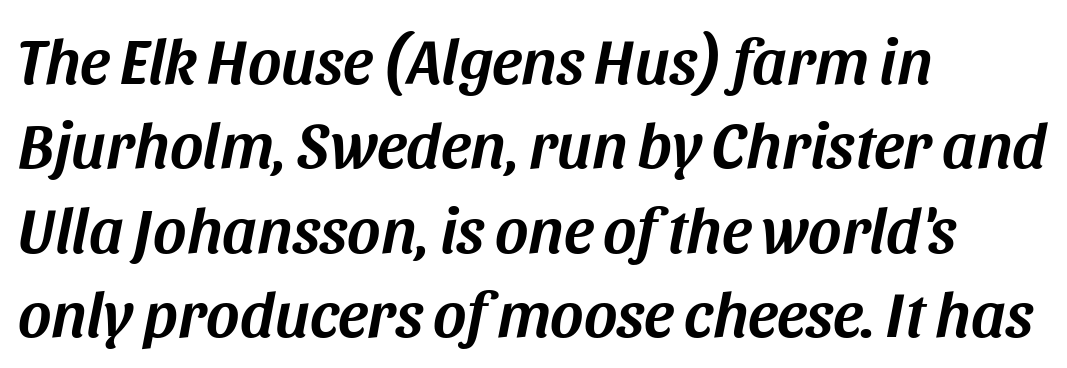
Tracking value appears to be zero — textbook default spacing. Tall strokes in this sample are angled rather than plumb. Each letter keeps its own natural width here, so spacing adapts to shape. The vertical gap from one line to the next is medium. The words here are not underlined.
